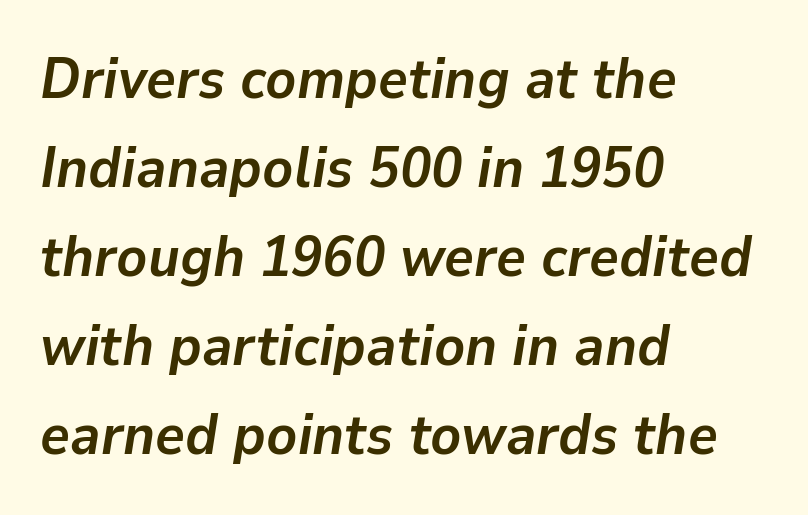
Character widths vary here, with narrow letters taking less room than wide ones. Is the type bold? Yes — the strokes are clearly thick and heavy. Any mark beneath the type? The region is blank. Interline gaps are of average width in this sample. Style check: oblique. The rendering anchors every line to the left-hand side.
